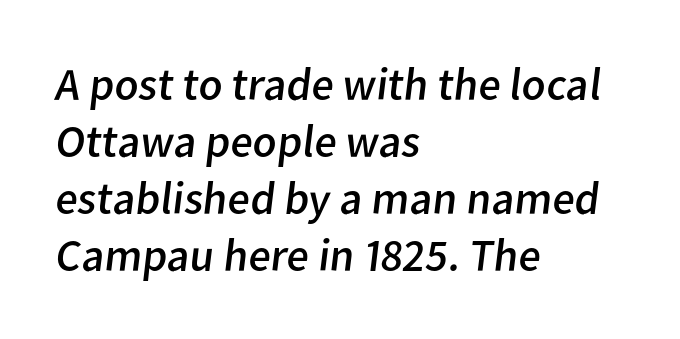
{"serif": "no", "bold": "no", "weight": "regular", "width": "normal", "stroke_contrast": "low", "x_height": "medium", "monospaced": "no", "underline": "no", "align": "left", "line_spacing_ratio": 1.24, "letter_spacing": "normal", "letter_spacing_em": 0.0, "glyph_px": 46}
